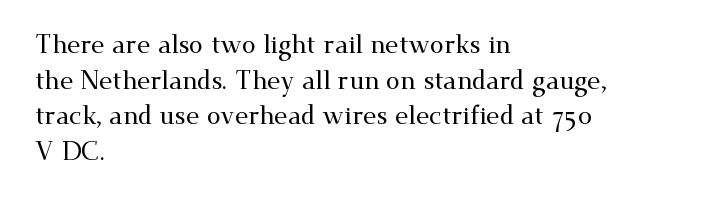
{"italic": "no", "underline": "no", "align": "left", "line_spacing": "normal", "line_spacing_ratio": 1.43, "letter_spacing": "normal", "letter_spacing_em": 0.0, "glyph_px": 25}
